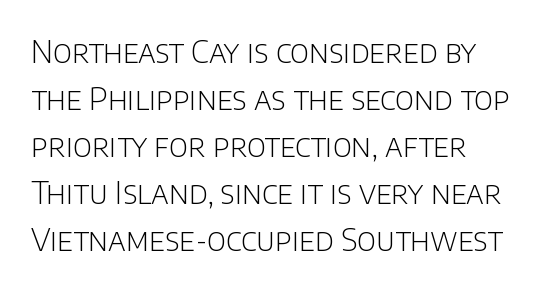
Q: Is the text bold? A: No.
Q: Is the text italic (slanted)? A: No, it is upright.
Q: Is the typeface a serif or a sans-serif typeface? A: Sans-serif.
Q: Is the text underlined? A: No.
Q: Is the spacing between letters normal or unusually wide? A: Normal.
Q: Is the spacing between lines tight, normal or loose? A: Normal.
Q: Width (condensed, normal, or wide)? A: Normal.
Q: Stroke contrast? A: Low.
Q: x-height? A: Large.
Q: Monospaced? A: No.
